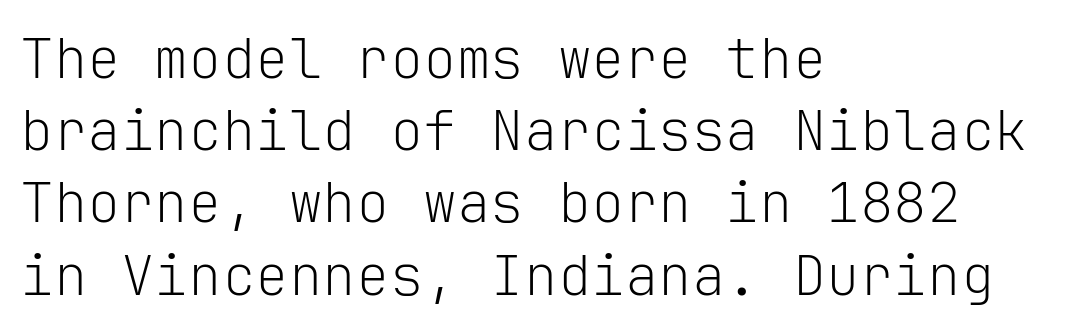
Between one letter and the next there's only the usual sliver of space. This sample uses a sans-serif face. Underlining? Definitely not there. These lines are rendered in a fixed-pitch font. These glyphs show unthickened strokes, regular width or finer.
